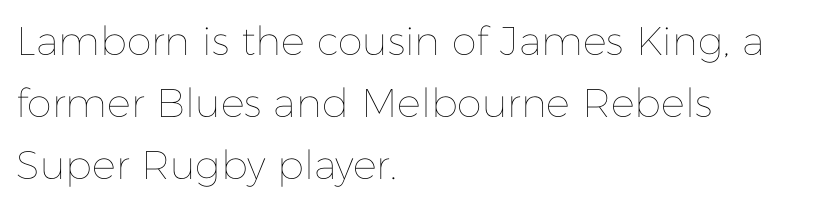
The image shows 40 px thin type, upright; set left-aligned, normal line spacing (1.55x), normal letter spacing, not underlined; low stroke contrast and a medium x-height.
